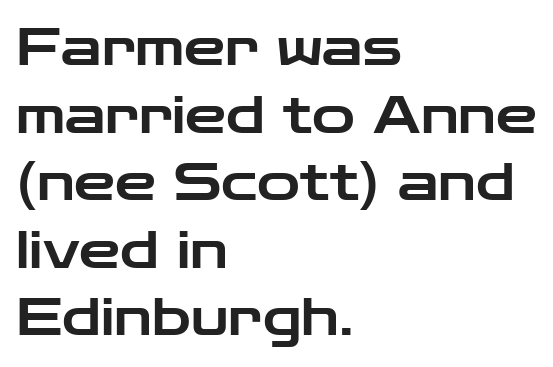
Q: Is the text italic (slanted)? A: No, it is upright.
Q: Is the typeface a serif or a sans-serif typeface? A: Sans-serif.
Q: Is the text underlined? A: No.
Q: How is the paragraph aligned? A: Left-aligned.
Q: Is the spacing between letters normal or unusually wide? A: Normal.
Q: Is the spacing between lines tight, normal or loose? A: Normal.
Q: Width (condensed, normal, or wide)? A: Wide.
Q: Stroke contrast? A: Low.
Q: x-height? A: Medium.
Q: Monospaced? A: No.
